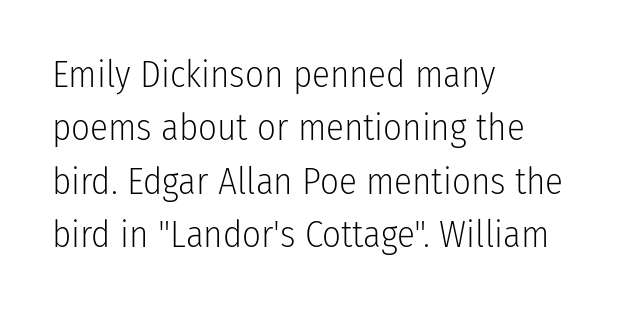
Q: Is the text bold? A: No.
Q: Is the text italic (slanted)? A: No, it is upright.
Q: Is the typeface a serif or a sans-serif typeface? A: Sans-serif.
Q: Is the text underlined? A: No.
Q: How is the paragraph aligned? A: Left-aligned.
Q: Is the spacing between letters normal or unusually wide? A: Normal.
Q: Is the spacing between lines tight, normal or loose? A: Normal.
Q: Width (condensed, normal, or wide)? A: Condensed.
Q: Stroke contrast? A: Low.
Q: x-height? A: Medium.
Q: Monospaced? A: No.
